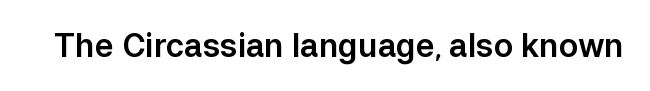
Q: Is the text italic (slanted)? A: No, it is upright.
Q: Is the typeface a serif or a sans-serif typeface? A: Sans-serif.
Q: Is the text underlined? A: No.
Q: Is the spacing between letters normal or unusually wide? A: Normal.
Q: Width (condensed, normal, or wide)? A: Normal.
Q: Stroke contrast? A: Low.
Q: x-height? A: Medium.
Q: Monospaced? A: No.
